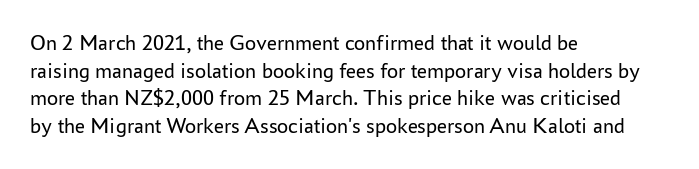
Q: Is the text bold? A: No.
Q: Is the text italic (slanted)? A: No, it is upright.
Q: Is the text underlined? A: No.
Q: How is the paragraph aligned? A: Left-aligned.
Q: Is the spacing between letters normal or unusually wide? A: Normal.
Q: Is the spacing between lines tight, normal or loose? A: Normal.
